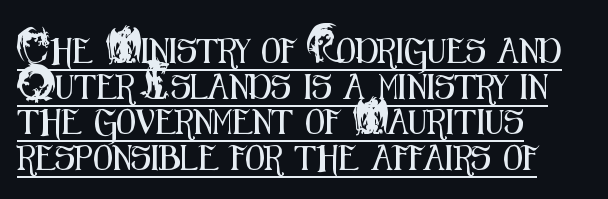
{"italic": "no", "underline": "yes", "align": "left", "line_spacing": "normal", "line_spacing_ratio": 1.43, "letter_spacing": "normal", "letter_spacing_em": 0.0, "glyph_px": 25}
